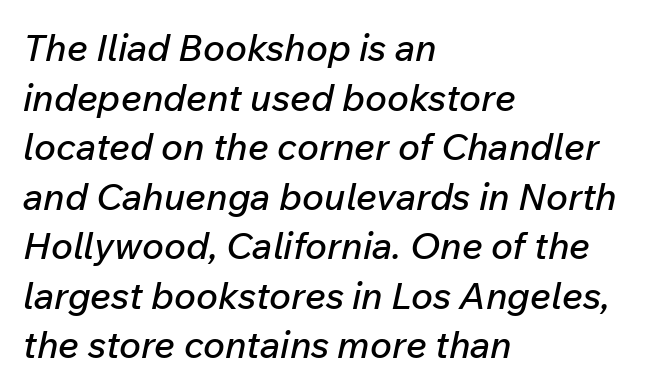
{"italic": "yes", "lean": "right", "slant_degrees": 12, "width": "normal", "stroke_contrast": "low", "x_height": "medium", "monospaced": "no", "underline": "no", "align": "left", "line_spacing": "normal", "line_spacing_ratio": 1.34, "letter_spacing": "normal", "letter_spacing_em": 0.0, "glyph_px": 37}
